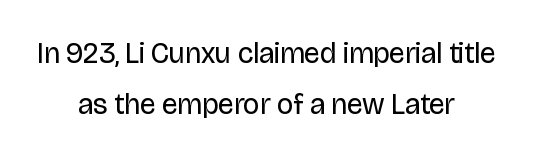
Summary of weight: not heavy and not bold. The passage shown is typeset with a sans-serif family. The letters advance in unequal steps, a hallmark of proportional type. Caption: multi-line text, centered on the measure. The string is rendered with underlining switched off.
